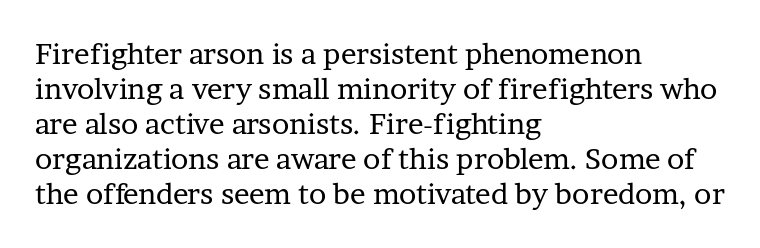
Q: Is the text bold? A: No.
Q: Is the text italic (slanted)? A: No, it is upright.
Q: Is the typeface a serif or a sans-serif typeface? A: Serif.
Q: Is the text underlined? A: No.
Q: How is the paragraph aligned? A: Left-aligned.
Q: Is the spacing between letters normal or unusually wide? A: Normal.
Q: Width (condensed, normal, or wide)? A: Normal.
Q: Stroke contrast? A: Low.
Q: x-height? A: Medium.
Q: Monospaced? A: No.
